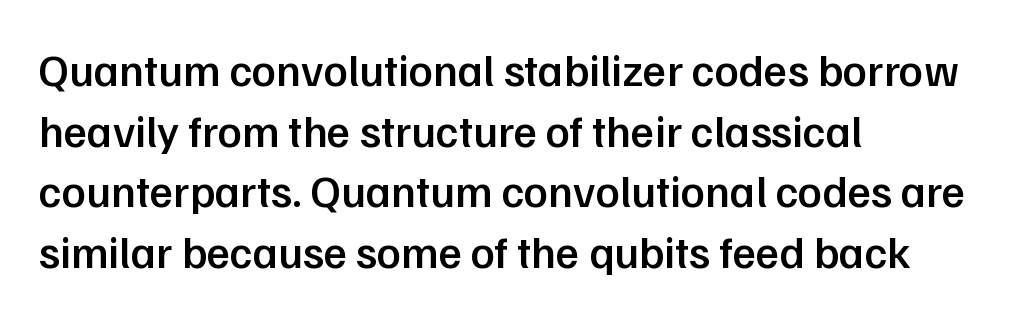
A somewhat darkened texture: the type is semibold rather than bold. Vertically, the passage feels balanced, rows spaced as you'd expect. The rendering anchors every line to the left-hand side. Is the letter spacing exaggerated? No — it looks like the ordinary default. These lines were composed using upright roman letters. The rendering uses natural spacing where letterforms have individual widths.
